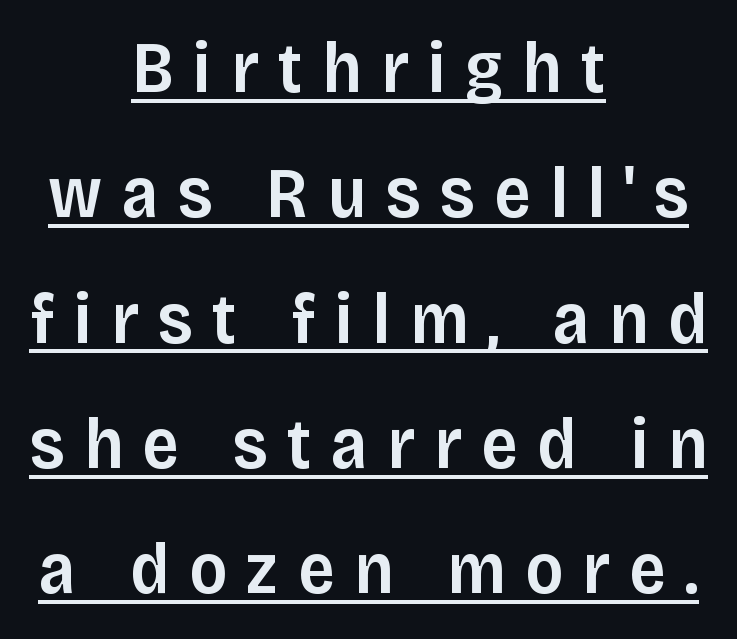
Q: Is the text bold? A: Semi-bold.
Q: Is the text italic (slanted)? A: No, it is upright.
Q: Is the typeface a serif or a sans-serif typeface? A: Sans-serif.
Q: Is the text underlined? A: Yes.
Q: How is the paragraph aligned? A: Centered.
Q: Is the spacing between letters normal or unusually wide? A: Unusually wide.
Q: Width (condensed, normal, or wide)? A: Normal.
Q: Stroke contrast? A: Low.
Q: x-height? A: Large.
Q: Monospaced? A: No.
